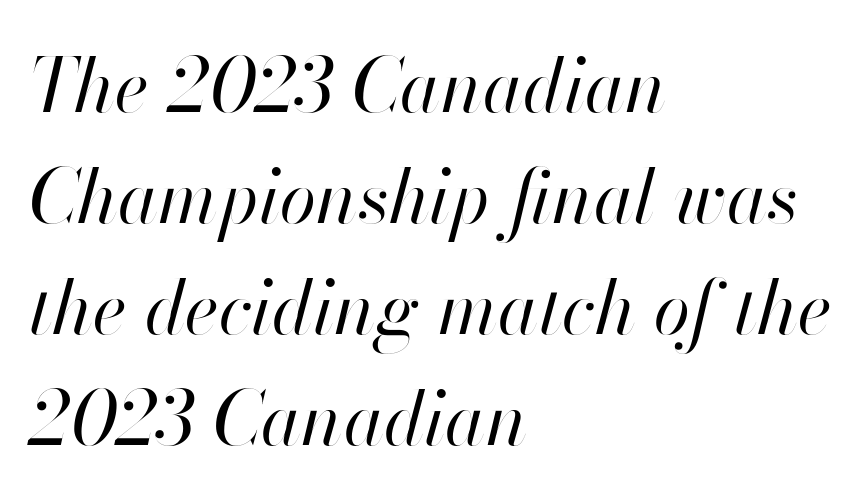
The block of text has a typical density, with ordinary space between rows. Weight class: somewhere from thin through regular. Letters rest on an invisible, unmarked baseline. Here the designer chose a conventional face with non-uniform glyph widths.
